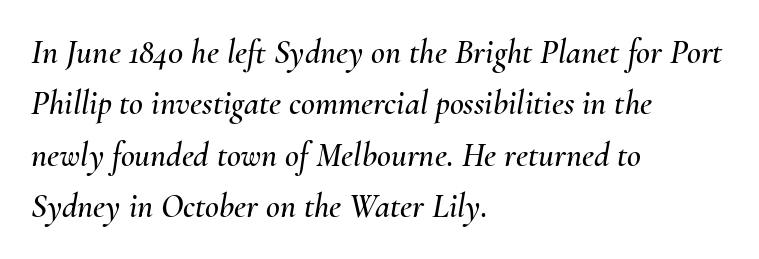
Look at the tracking — it's just the regular setting, nothing added. Looks like regular typesetting: each glyph gets only the width it needs. The passage shown stacks its lines at a standard gap. The ragged edge is on the right, which tells us the setting is flush left. The text carries the slant typical of an italic or oblique font. The area under the type is left untouched.
